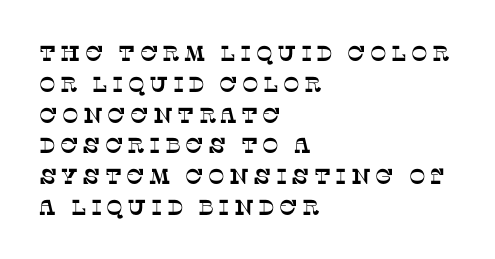
{"underline": "no", "align": "left", "line_spacing": "normal", "line_spacing_ratio": 1.4, "glyph_px": 22}
